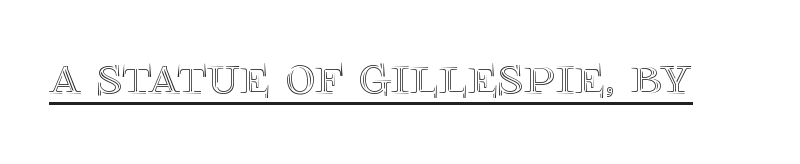
The lettering holds an erect, upright posture throughout. Each letter keeps its own natural width here, so spacing adapts to shape. You could call the tracking neutral — neither tight nor loose. Caption: lettering with a line underneath.
